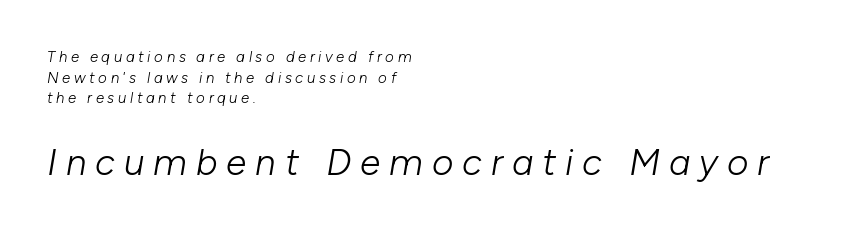
Q: Is the text bold? A: No.
Q: Is the text italic (slanted)? A: Yes, it leans right by about 10 degrees.
Q: Is the text underlined? A: No.
Q: How is the paragraph aligned? A: Left-aligned.
Q: Is the spacing between letters normal or unusually wide? A: Unusually wide.
Q: Is the spacing between lines tight, normal or loose? A: Normal.
Q: Which block of text is set in a larger size, the first (top) or the second (bottom)? A: The second (bottom) one.
Q: Width (condensed, normal, or wide)? A: Normal.
Q: Stroke contrast? A: Low.
Q: x-height? A: Medium.
Q: Monospaced? A: No.
